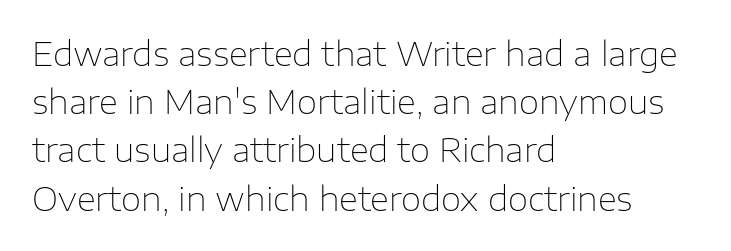
The image shows 33 px thin sans-serif type, upright; set left-aligned, normal line spacing (1.46x), normal letter spacing, not underlined; low stroke contrast and a medium x-height.
